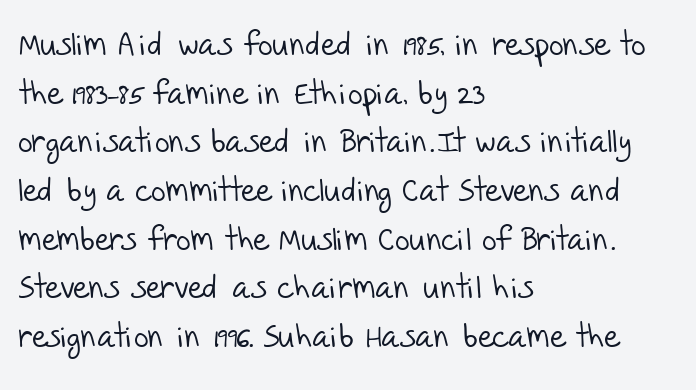
Q: Is the text bold? A: No.
Q: Is the typeface a serif or a sans-serif typeface? A: Sans-serif.
Q: Is the text underlined? A: No.
Q: How is the paragraph aligned? A: Left-aligned.
Q: Is the spacing between letters normal or unusually wide? A: Normal.
Q: Is the spacing between lines tight, normal or loose? A: Normal.
Q: Width (condensed, normal, or wide)? A: Normal.
Q: Stroke contrast? A: Low.
Q: x-height? A: Large.
Q: Monospaced? A: No.
